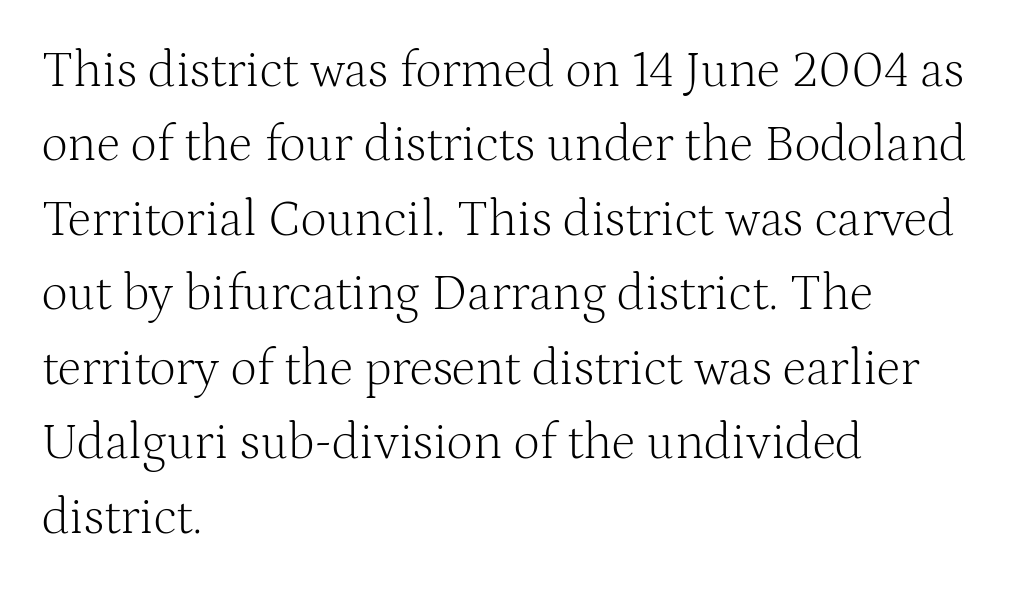
The lines sit at an ordinary, default distance from one another. Tall strokes in this sample are plumb rather than angled. Stroke terminals: seriffed. The letterforms sit at book weight or below. Each line starts at the same left margin while the right side varies. Is this a fixed-width face? No — the glyphs have proportional, varying widths.
